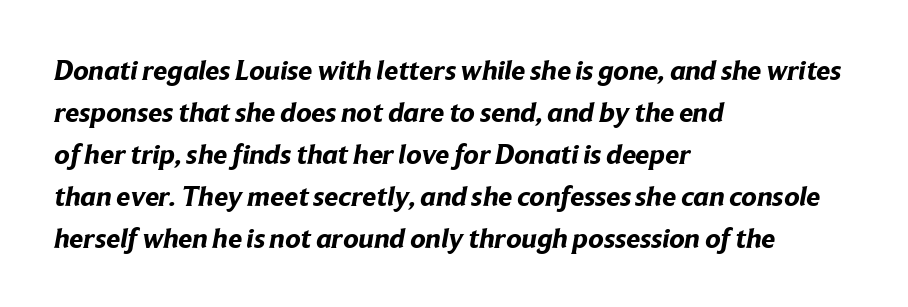
Q: Is the text bold? A: Yes.
Q: Is the typeface a serif or a sans-serif typeface? A: Sans-serif.
Q: Is the text underlined? A: No.
Q: How is the paragraph aligned? A: Left-aligned.
Q: Is the spacing between letters normal or unusually wide? A: Normal.
Q: Is the spacing between lines tight, normal or loose? A: Normal.
Q: Width (condensed, normal, or wide)? A: Normal.
Q: Stroke contrast? A: Low.
Q: x-height? A: Medium.
Q: Monospaced? A: No.
